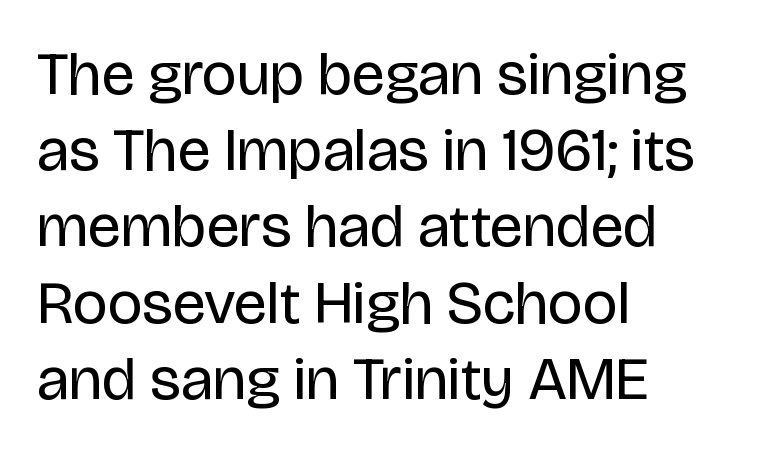
{"serif": "no", "italic": "no", "bold": "no", "weight": "regular", "width": "normal", "stroke_contrast": "low", "x_height": "large", "monospaced": "no", "underline": "no", "align": "left", "line_spacing": "normal", "line_spacing_ratio": 1.25, "letter_spacing": "normal", "letter_spacing_em": 0.0, "glyph_px": 61}
